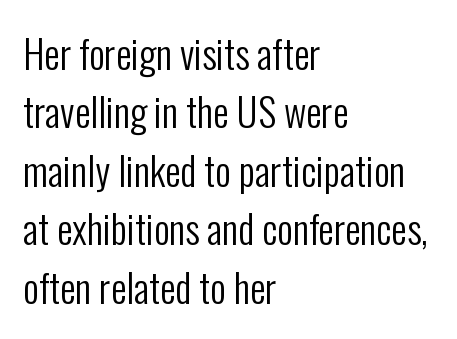
{"serif": "no", "italic": "no", "bold": "no", "weight": "regular", "width": "condensed", "stroke_contrast": "low", "x_height": "medium", "monospaced": "no", "underline": "no", "align": "left", "line_spacing": "normal", "line_spacing_ratio": 1.5, "letter_spacing": "normal", "letter_spacing_em": 0.0, "glyph_px": 39}
